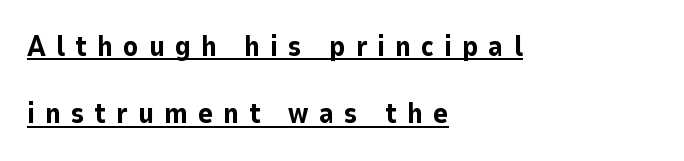
The image shows 28 px bold sans-serif type, upright; set left-aligned, loose line spacing (2.41x), unusually wide letter spacing (+0.36 em), underlined; low stroke contrast and a medium x-height.
